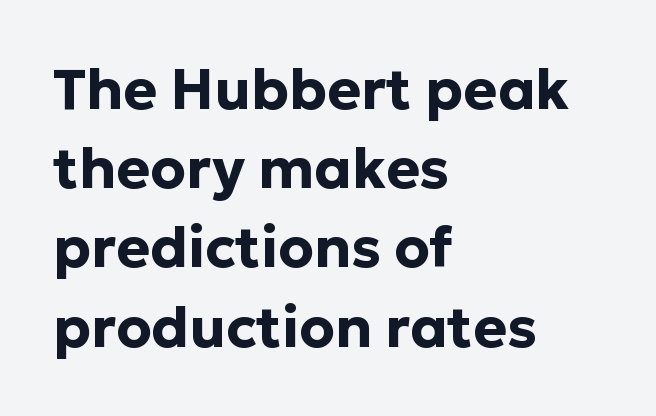
The image shows 57 px bold sans-serif type, upright; set left-aligned, normal line spacing (1.39x), normal letter spacing, not underlined; low stroke contrast and a medium x-height.
